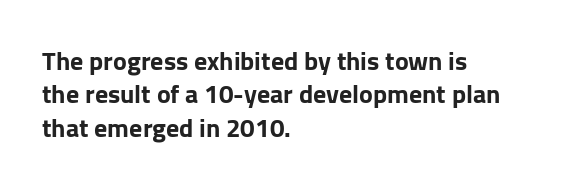
The image shows 26 px text type, upright; set left-aligned, normal line spacing (1.28x), normal letter spacing, not underlined.
